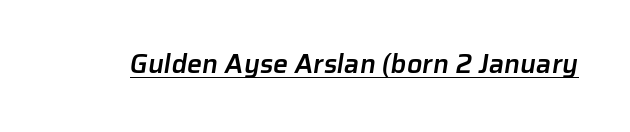
Moderately thickened strokes mark this as semibold type. Honestly, the letter spacing is just normal — you wouldn't notice it. Decoration check: the copy is underlined.
